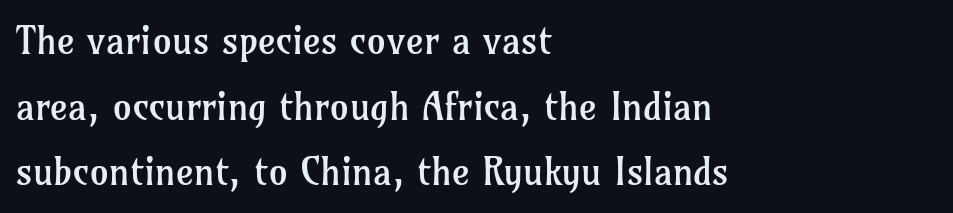
Q: Is the text bold? A: No.
Q: Is the text italic (slanted)? A: No, it is upright.
Q: Is the typeface a serif or a sans-serif typeface? A: Serif.
Q: Is the text underlined? A: No.
Q: How is the paragraph aligned? A: Left-aligned.
Q: Is the spacing between letters normal or unusually wide? A: Normal.
Q: Width (condensed, normal, or wide)? A: Normal.
Q: Stroke contrast? A: Low.
Q: x-height? A: Medium.
Q: Monospaced? A: No.
